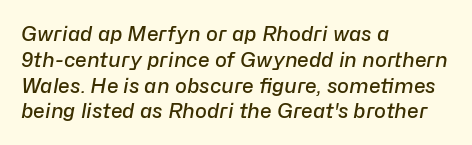
{"italic": "yes", "lean": "right", "slant_degrees": 10, "bold": "semi", "underline": "no", "align": "left", "line_spacing": "normal", "line_spacing_ratio": 1.29, "letter_spacing": "normal", "letter_spacing_em": 0.0, "glyph_px": 20}
